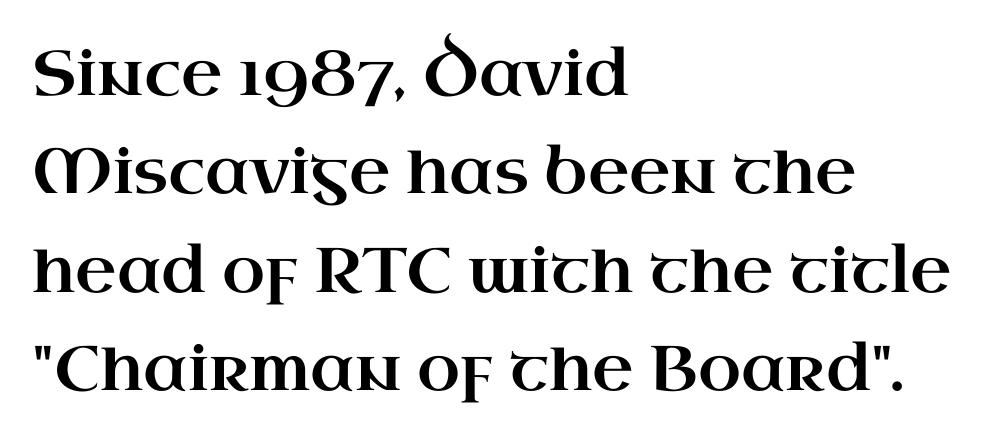
Character widths vary here, with narrow letters taking less room than wide ones. This rendering employs a face with finishing strokes, i.e., a serif. Spacing between characters is what you'd get straight out of the box. The baseline area is clear. Line starts are locked; line ends wander. Ascenders rise straight up at ninety degrees.
